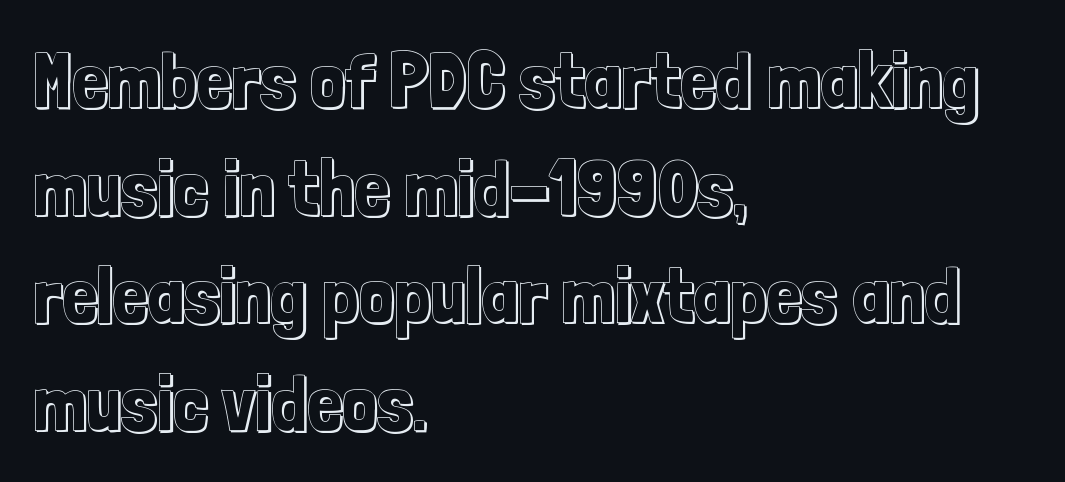
Posture: straight, roman, zero tilt. The letterforms sit shoulder to shoulder at normal distance. Note the varied advance widths — an 'i' is clearly narrower than an 'm'. No word sits above an underline.
